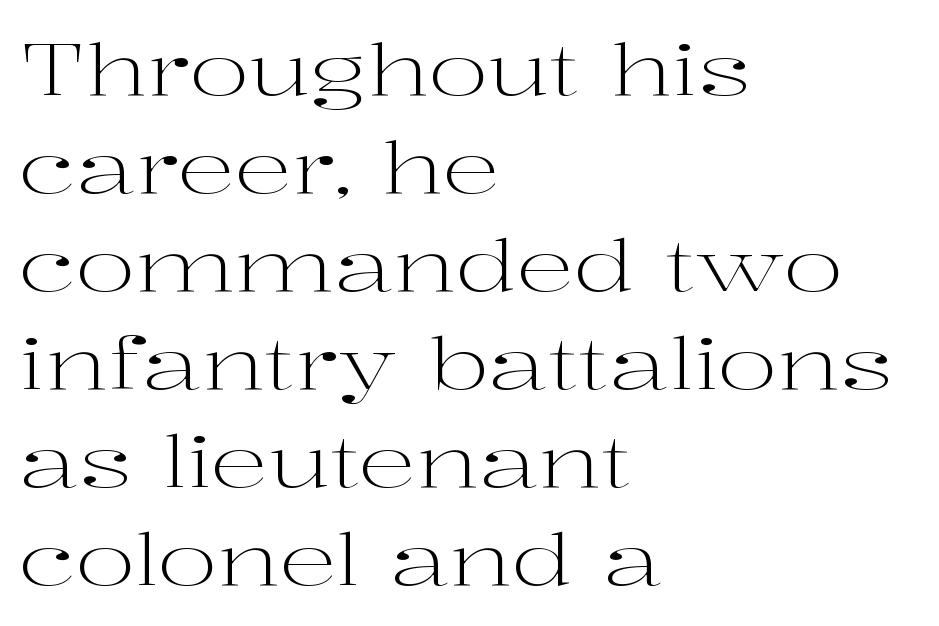
The image shows 72 px light, wide serif type, upright; set left-aligned, normal line spacing (1.36x), normal letter spacing, not underlined; high stroke contrast and a medium x-height.
